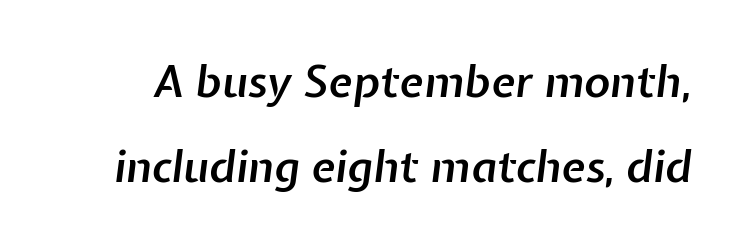
The image shows 44 px semibold type, italic (leaning right); set loose line spacing (1.94x), normal letter spacing, not underlined; low stroke contrast and a medium x-height.
